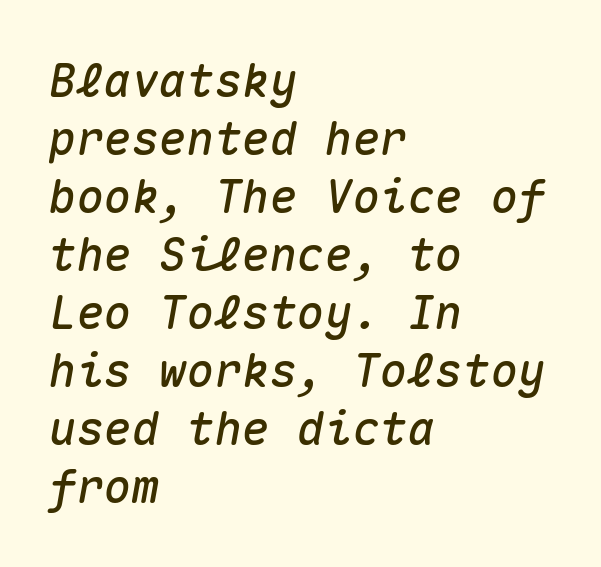
Q: Is the text italic (slanted)? A: Yes, it leans right by about 10 degrees.
Q: Is the text underlined? A: No.
Q: How is the paragraph aligned? A: Left-aligned.
Q: Is the spacing between letters normal or unusually wide? A: Normal.
Q: Is the spacing between lines tight, normal or loose? A: Normal.
Q: Width (condensed, normal, or wide)? A: Normal.
Q: Stroke contrast? A: Medium.
Q: x-height? A: Medium.
Q: Monospaced? A: Yes.
